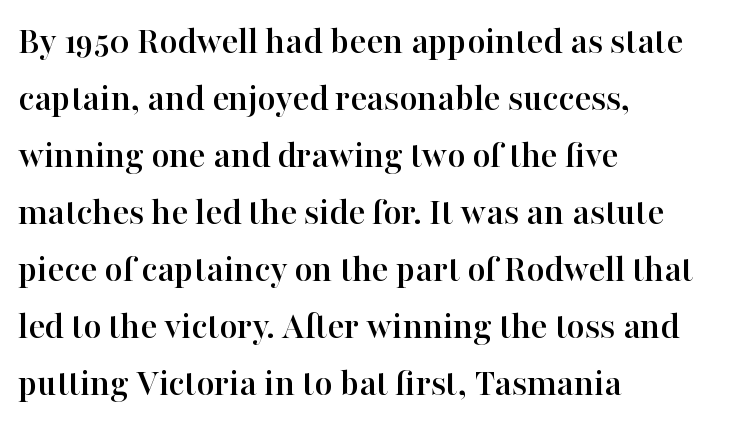
The zone under the glyphs is completely vacant. The type sits square on the baseline with zero lean. The rendering shows small feet on the letterforms — a serif design. The gaps between neighbouring characters are ordinary and unremarkable.
